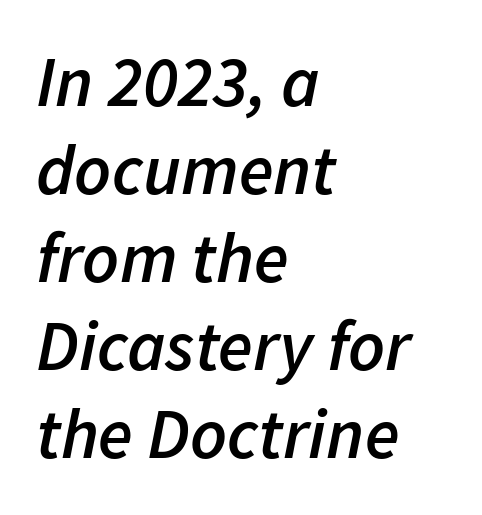
Q: Is the text bold? A: Semi-bold.
Q: Is the text italic (slanted)? A: Yes, it leans right by about 11 degrees.
Q: Is the text underlined? A: No.
Q: How is the paragraph aligned? A: Left-aligned.
Q: Is the spacing between letters normal or unusually wide? A: Normal.
Q: Width (condensed, normal, or wide)? A: Normal.
Q: Stroke contrast? A: Low.
Q: x-height? A: Medium.
Q: Monospaced? A: No.
